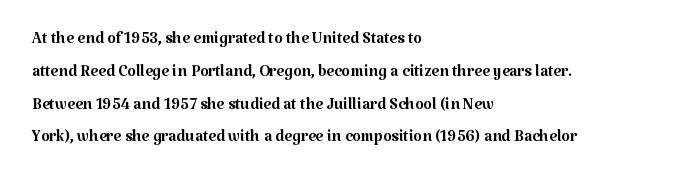
Q: Is the text bold? A: No.
Q: Is the text italic (slanted)? A: No, it is upright.
Q: Is the text underlined? A: No.
Q: How is the paragraph aligned? A: Left-aligned.
Q: Is the spacing between letters normal or unusually wide? A: Normal.
Q: Is the spacing between lines tight, normal or loose? A: Normal.
